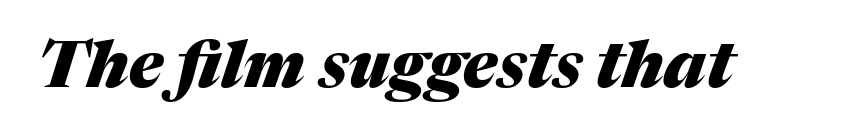
Q: Is the text bold? A: Yes.
Q: Is the text italic (slanted)? A: Yes, it leans right by about 17 degrees.
Q: Is the text underlined? A: No.
Q: Is the spacing between letters normal or unusually wide? A: Normal.
Q: Width (condensed, normal, or wide)? A: Normal.
Q: Stroke contrast? A: Medium.
Q: x-height? A: Medium.
Q: Monospaced? A: No.
